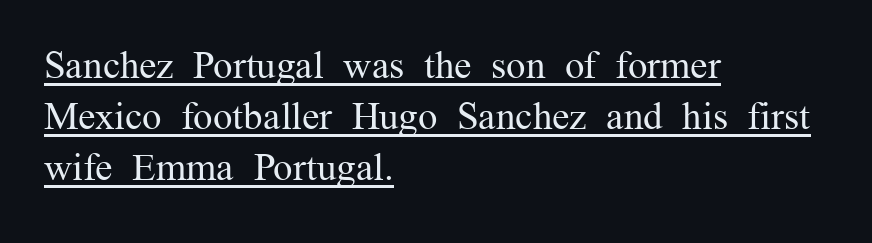
Q: Is the text bold? A: No.
Q: Is the text italic (slanted)? A: No, it is upright.
Q: Is the typeface a serif or a sans-serif typeface? A: Serif.
Q: Is the text underlined? A: Yes.
Q: How is the paragraph aligned? A: Left-aligned.
Q: Is the spacing between letters normal or unusually wide? A: Normal.
Q: Is the spacing between lines tight, normal or loose? A: Normal.
Q: Width (condensed, normal, or wide)? A: Normal.
Q: Stroke contrast? A: Medium.
Q: x-height? A: Medium.
Q: Monospaced? A: No.
